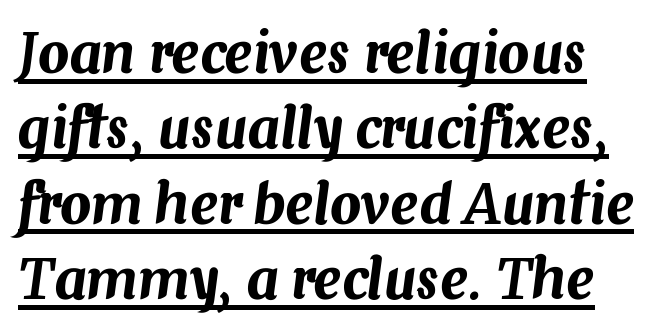
{"italic": "yes", "lean": "right", "slant_degrees": 7, "width": "normal", "stroke_contrast": "medium", "x_height": "medium", "monospaced": "no", "underline": "yes", "line_spacing": "normal", "line_spacing_ratio": 1.37, "letter_spacing": "normal", "letter_spacing_em": 0.0, "glyph_px": 55}
